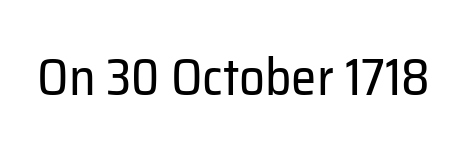
Compared with a typical body face, this is equally light or lighter still. Is the letter spacing exaggerated? No — it looks like the ordinary default. The font family rendered here belongs to the sans-serif group. Just letters on the line, the space beneath them empty. Vertical strokes here are truly vertical. You could not count columns in this text — the font is proportionally spaced.
